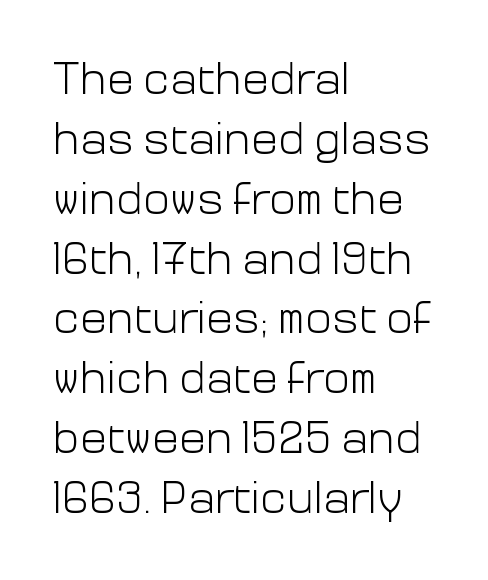
The image shows 45 px light sans-serif type, upright; set left-aligned, normal line spacing (1.33x), normal letter spacing, not underlined; low stroke contrast and a medium x-height.
